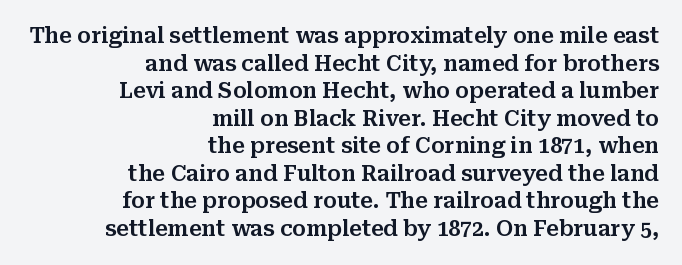
Q: Is the text italic (slanted)? A: No, it is upright.
Q: Is the text underlined? A: No.
Q: How is the paragraph aligned? A: Right-aligned.
Q: Is the spacing between letters normal or unusually wide? A: Normal.
Q: Is the spacing between lines tight, normal or loose? A: Normal.
